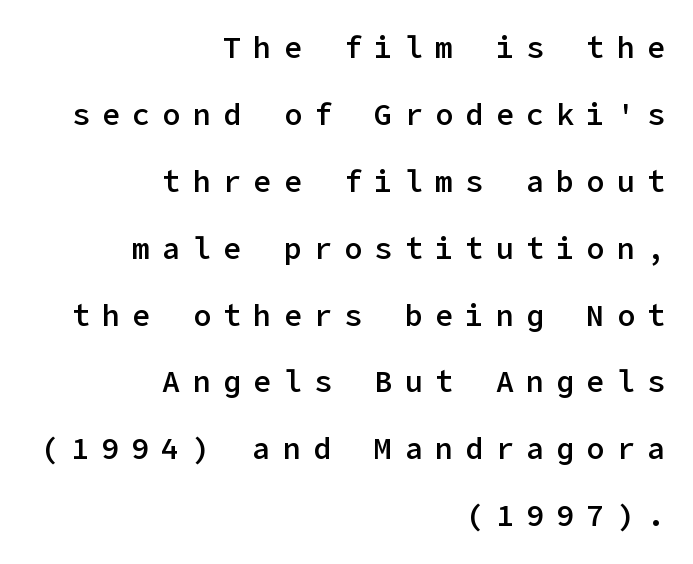
These lines have a slow, spaced-out rhythm from letter to letter. Glance below the letters and you will spot only blank space. The block of text is sparse from top to bottom, with ample space between rows. Stroke thickness is moderately raised; the sample reads as semibold. A student would call this right alignment; a typographer would say flush right, rag left. Regarding serifs, this sample does without them.
